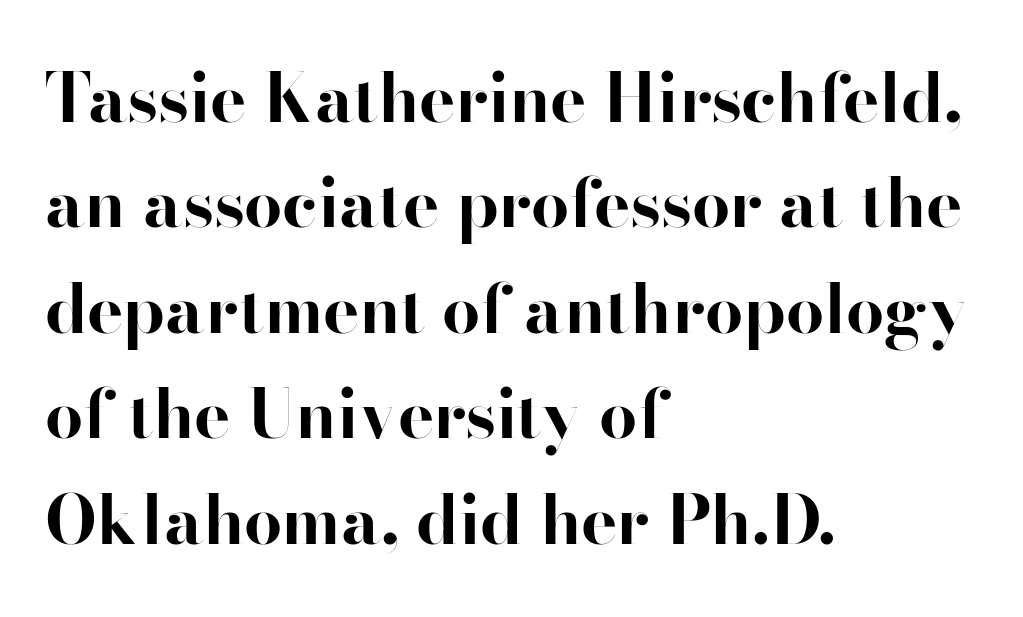
{"serif": "no", "italic": "no", "bold": "yes", "weight": "bold", "width": "normal", "stroke_contrast": "high", "x_height": "small", "monospaced": "no", "underline": "no", "align": "left", "line_spacing": "normal", "line_spacing_ratio": 1.55, "letter_spacing": "normal", "letter_spacing_em": 0.0, "glyph_px": 68}
